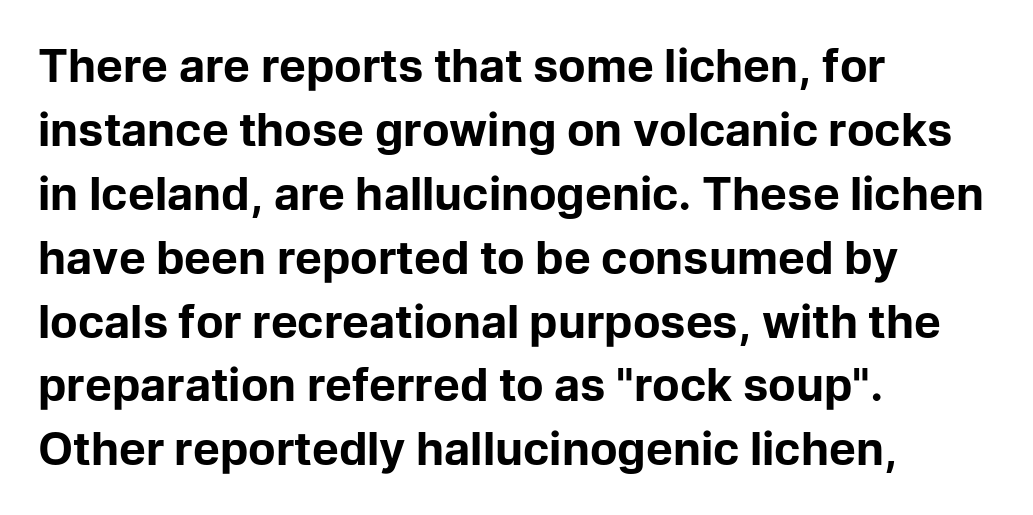
The image shows 45 px bold sans-serif type, upright; set left-aligned, normal line spacing (1.42x), normal letter spacing, not underlined; low stroke contrast and a medium x-height.
